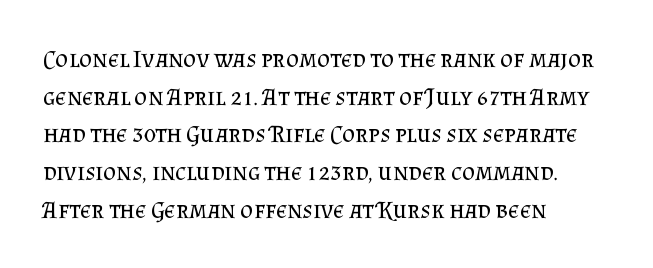
{"italic": "no", "bold": "no", "underline": "no", "align": "left", "line_spacing": "normal", "line_spacing_ratio": 1.51, "letter_spacing": "normal", "letter_spacing_em": 0.0, "glyph_px": 25}
